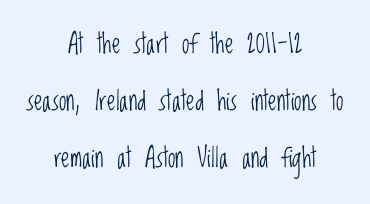
The image shows 27 px text type, upright; set centered, loose line spacing (2.12x), normal letter spacing, not underlined.
